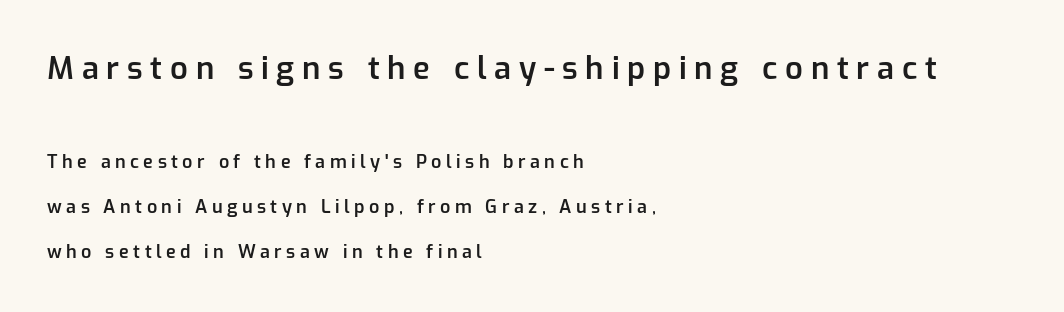
{"serif": "no", "italic": "no", "bold": "semi", "weight": "semibold", "width": "normal", "stroke_contrast": "low", "x_height": "medium", "monospaced": "no", "underline": "no", "align": "left", "line_spacing": "loose", "line_spacing_ratio": 2.5, "letter_spacing": "wide", "letter_spacing_em": 0.25, "larger_block": "first", "size_ratio": 1.72, "glyph_px": 31}
